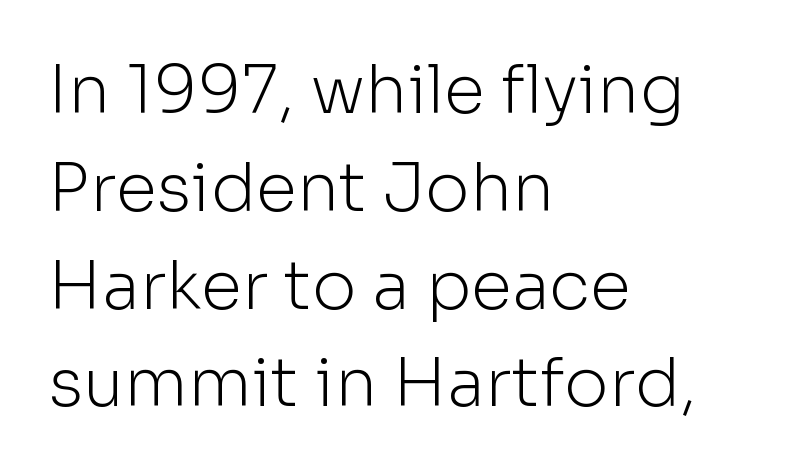
The image shows 67 px light sans-serif type, upright; set left-aligned, normal line spacing (1.46x), normal letter spacing, not underlined; low stroke contrast and a medium x-height.
